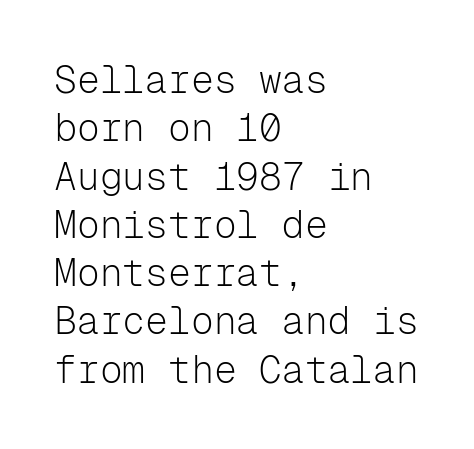
The image shows 38 px light sans-serif type, upright, monospaced; set left-aligned, normal line spacing (1.27x), normal letter spacing, not underlined; low stroke contrast and a medium x-height.
